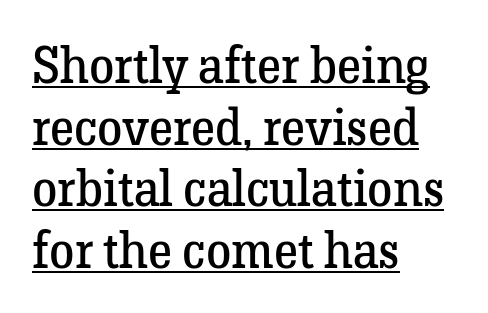
Q: Is the text bold? A: No.
Q: Is the text italic (slanted)? A: No, it is upright.
Q: Is the typeface a serif or a sans-serif typeface? A: Serif.
Q: Is the text underlined? A: Yes.
Q: How is the paragraph aligned? A: Left-aligned.
Q: Is the spacing between letters normal or unusually wide? A: Normal.
Q: Width (condensed, normal, or wide)? A: Normal.
Q: Stroke contrast? A: Low.
Q: x-height? A: Medium.
Q: Monospaced? A: No.
